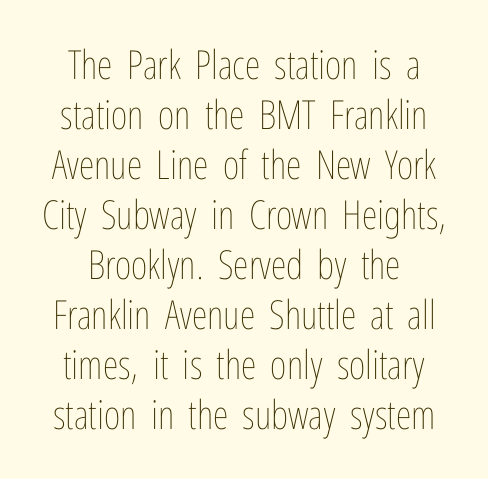
{"italic": "no", "bold": "no", "weight": "thin", "width": "condensed", "stroke_contrast": "low", "x_height": "medium", "monospaced": "no", "underline": "no", "line_spacing": "normal", "line_spacing_ratio": 1.25, "letter_spacing": "normal", "letter_spacing_em": 0.0, "glyph_px": 40}
